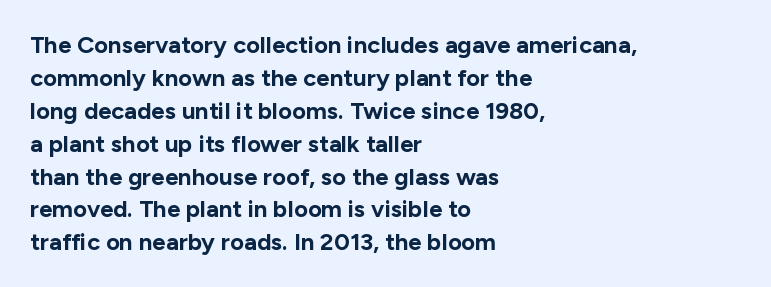
The tracking reads as untouched default to a designer's eye. Check the space under the baseline: it is left empty. The letters stand straight up with perfectly vertical stems. Each line starts at the same left margin while the right side varies. Weight check: bold — yes, fully. These lines sit exactly where default settings would place them.
